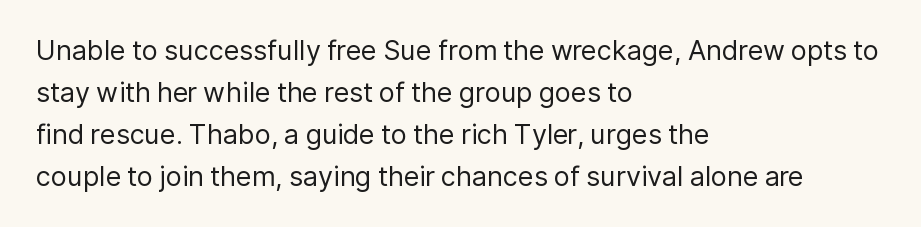
{"italic": "no", "bold": "no", "underline": "no", "align": "left", "line_spacing": "normal", "line_spacing_ratio": 1.56, "letter_spacing": "normal", "letter_spacing_em": 0.0, "glyph_px": 27}
